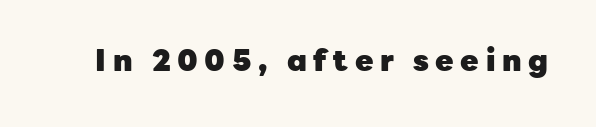
Q: Is the text bold? A: Yes.
Q: Is the text italic (slanted)? A: No, it is upright.
Q: Is the typeface a serif or a sans-serif typeface? A: Sans-serif.
Q: Is the text underlined? A: No.
Q: Is the spacing between letters normal or unusually wide? A: Unusually wide.
Q: Width (condensed, normal, or wide)? A: Normal.
Q: Stroke contrast? A: Low.
Q: x-height? A: Medium.
Q: Monospaced? A: No.
